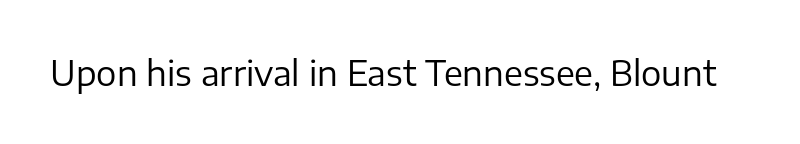
{"serif": "no", "italic": "no", "bold": "no", "weight": "regular", "width": "normal", "stroke_contrast": "low", "x_height": "medium", "monospaced": "no", "underline": "no", "letter_spacing": "normal", "letter_spacing_em": 0.0, "glyph_px": 34}
